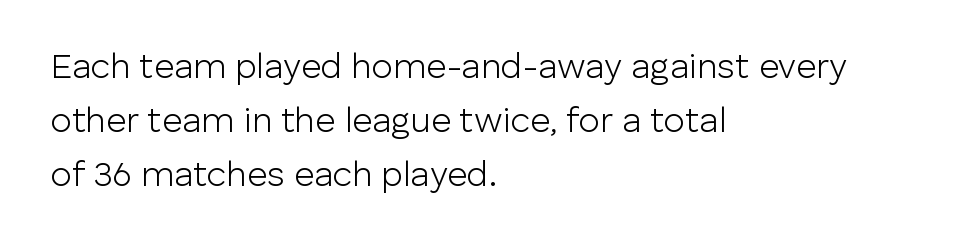
{"serif": "no", "italic": "no", "bold": "no", "weight": "light", "width": "normal", "stroke_contrast": "low", "x_height": "medium", "monospaced": "no", "underline": "no", "align": "left", "line_spacing": "normal", "line_spacing_ratio": 1.54, "letter_spacing": "normal", "letter_spacing_em": 0.0, "glyph_px": 35}
